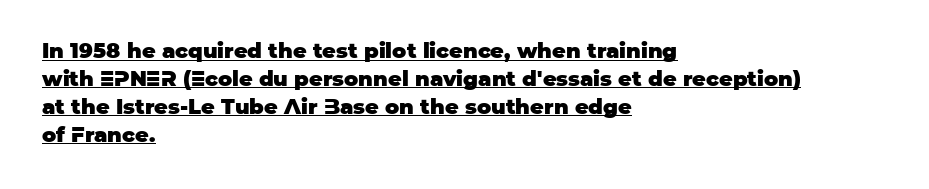
Q: Is the text bold? A: Yes.
Q: Is the text italic (slanted)? A: No, it is upright.
Q: Is the text underlined? A: Yes.
Q: How is the paragraph aligned? A: Left-aligned.
Q: Is the spacing between letters normal or unusually wide? A: Normal.
Q: Is the spacing between lines tight, normal or loose? A: Normal.
